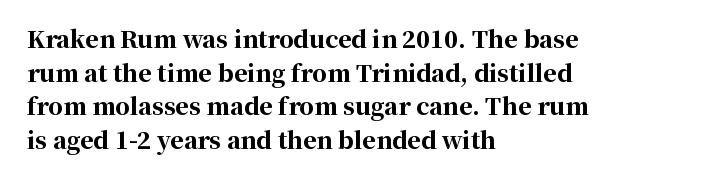
The image shows 23 px bold type, upright; set left-aligned, normal line spacing (1.46x), normal letter spacing, not underlined.
